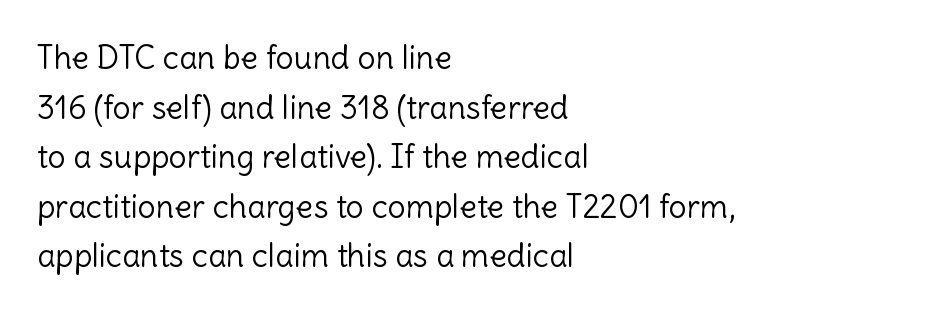
Q: Is the text bold? A: No.
Q: Is the text italic (slanted)? A: No, it is upright.
Q: Is the typeface a serif or a sans-serif typeface? A: Sans-serif.
Q: Is the text underlined? A: No.
Q: How is the paragraph aligned? A: Left-aligned.
Q: Is the spacing between letters normal or unusually wide? A: Normal.
Q: Is the spacing between lines tight, normal or loose? A: Normal.
Q: Width (condensed, normal, or wide)? A: Normal.
Q: x-height? A: Medium.
Q: Monospaced? A: No.
